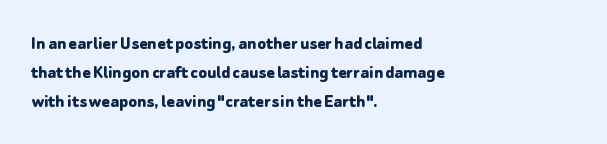
Style check: upright. The block of text has a typical density, with ordinary space between rows. The words here are not underlined. The paragraph shown leans on its left margin. The gaps between neighbouring characters are ordinary and unremarkable.
